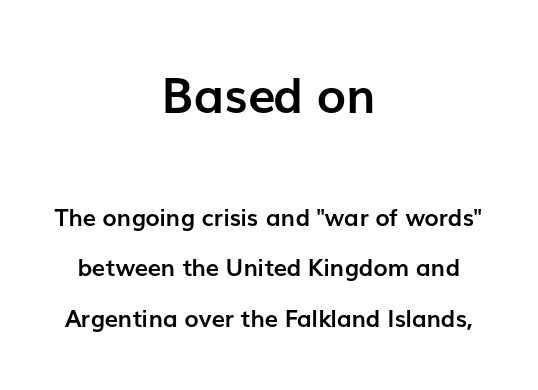
The image shows 49 px semibold sans-serif type, upright; set centered, loose line spacing (2.1x), normal letter spacing, not underlined; the first (top) block is 2.04x larger; low stroke contrast and a medium x-height.
